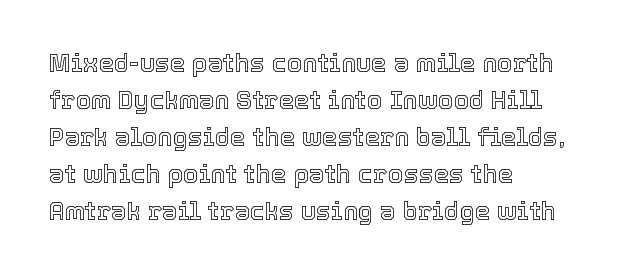
The image shows 25 px text type, upright; set left-aligned, normal line spacing (1.48x), normal letter spacing, not underlined.
